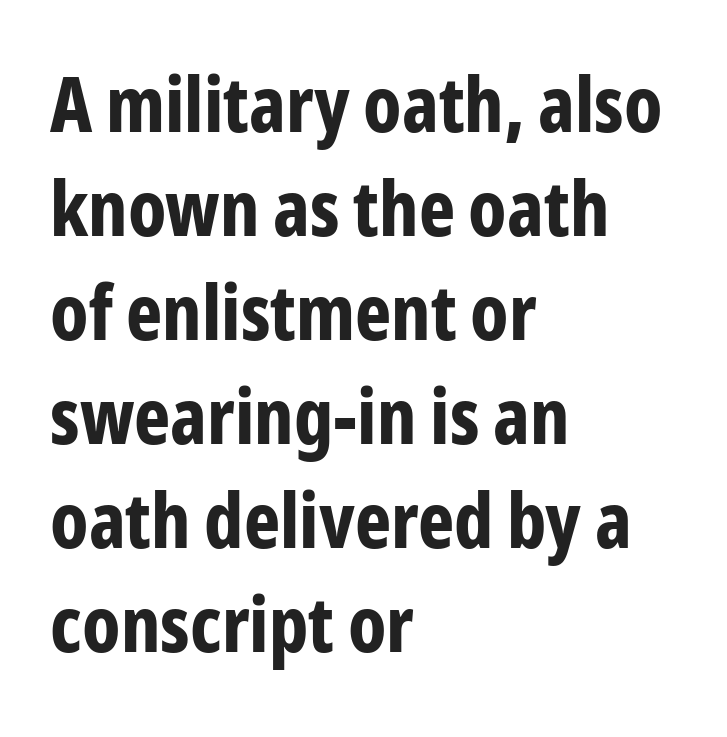
{"serif": "no", "italic": "no", "bold": "yes", "weight": "bold", "width": "condensed", "stroke_contrast": "low", "x_height": "medium", "monospaced": "no", "underline": "no", "align": "left", "line_spacing": "normal", "line_spacing_ratio": 1.35, "letter_spacing": "normal", "letter_spacing_em": 0.0, "glyph_px": 77}
